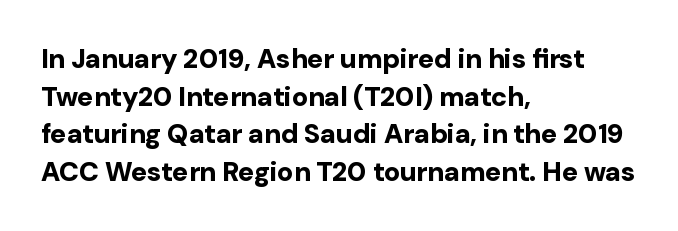
Q: Is the text bold? A: Yes.
Q: Is the text italic (slanted)? A: No, it is upright.
Q: Is the text underlined? A: No.
Q: How is the paragraph aligned? A: Left-aligned.
Q: Is the spacing between letters normal or unusually wide? A: Normal.
Q: Is the spacing between lines tight, normal or loose? A: Normal.
